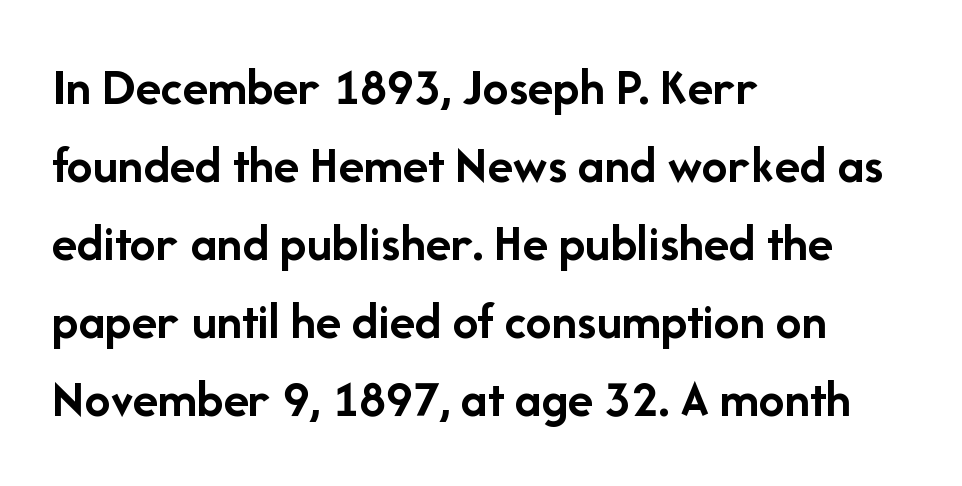
Is this a fixed-width face? No — the glyphs have proportional, varying widths. The typeface chosen for these lines omits serifs. Heavy, bold letterforms. This block has exactly the height ordinary leading produces. Vertical strokes here are truly vertical. Beneath every word, the page is bare.
